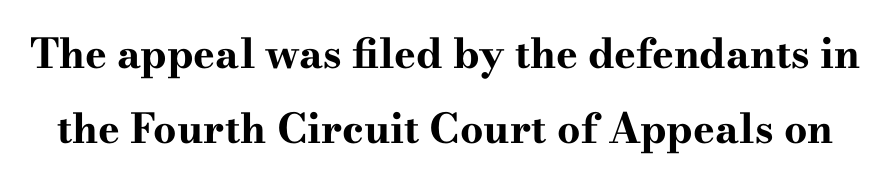
Q: Is the text bold? A: Yes.
Q: Is the text italic (slanted)? A: No, it is upright.
Q: Is the typeface a serif or a sans-serif typeface? A: Serif.
Q: Is the text underlined? A: No.
Q: Is the spacing between letters normal or unusually wide? A: Normal.
Q: Width (condensed, normal, or wide)? A: Wide.
Q: Stroke contrast? A: High.
Q: x-height? A: Small.
Q: Monospaced? A: No.
